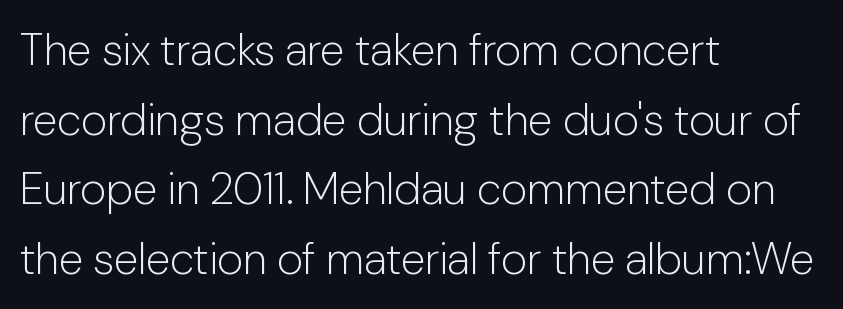
Is the letter spacing exaggerated? No — it looks like the ordinary default. Which margin do the lines hug? The left one — the right edge is uneven. Are there feet on the stems? There aren't — it's a sans. The strokes are not fattened; the text isn't bold. Does the lettering tilt? It doesn't — this is upright.
